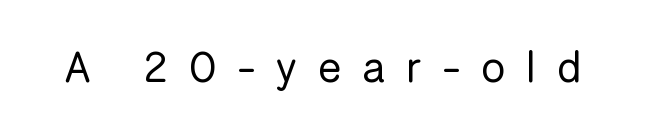
Lines of text with bare space underneath. Stems and bowls with no extra thickness — not bold. Stroke terminals: plain, sans-serif. Varying glyph widths throughout — classic text-font behaviour.
